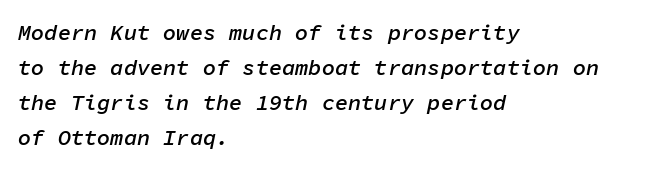
Q: Is the text bold? A: Semi-bold.
Q: Is the text italic (slanted)? A: Yes, it leans right by about 11 degrees.
Q: Is the text underlined? A: No.
Q: How is the paragraph aligned? A: Left-aligned.
Q: Is the spacing between letters normal or unusually wide? A: Normal.
Q: Is the spacing between lines tight, normal or loose? A: Normal.
